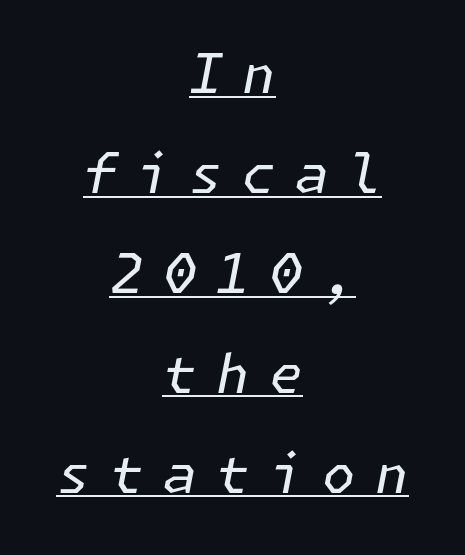
{"italic": "yes", "lean": "right", "slant_degrees": 11, "bold": "no", "weight": "regular", "width": "normal", "stroke_contrast": "low", "x_height": "medium", "underline": "yes", "align": "center", "line_spacing_ratio": 1.85, "letter_spacing": "wide", "letter_spacing_em": 0.36, "glyph_px": 54}
